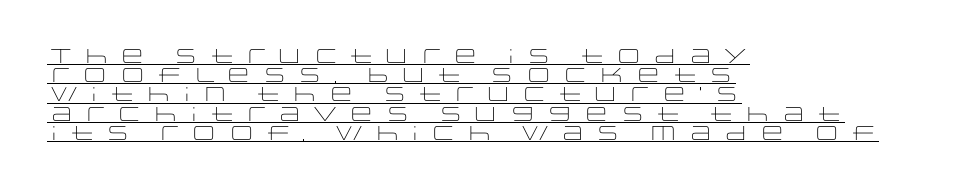
Q: Is the text bold? A: No.
Q: Is the text italic (slanted)? A: No, it is upright.
Q: Is the text underlined? A: Yes.
Q: How is the paragraph aligned? A: Left-aligned.
Q: Is the spacing between letters normal or unusually wide? A: Unusually wide.
Q: Is the spacing between lines tight, normal or loose? A: Tight.
